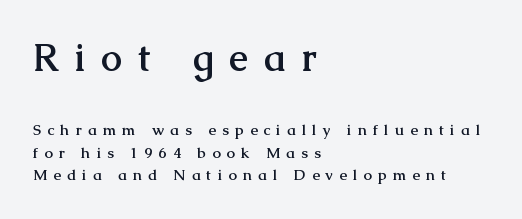
{"serif": "yes", "italic": "no", "bold": "yes", "weight": "semibold", "width": "normal", "stroke_contrast": "medium", "x_height": "medium", "monospaced": "no", "underline": "no", "align": "left", "line_spacing": "normal", "line_spacing_ratio": 1.5, "letter_spacing": "wide", "letter_spacing_em": 0.42, "larger_block": "first", "size_ratio": 2.53, "glyph_px": 38}
